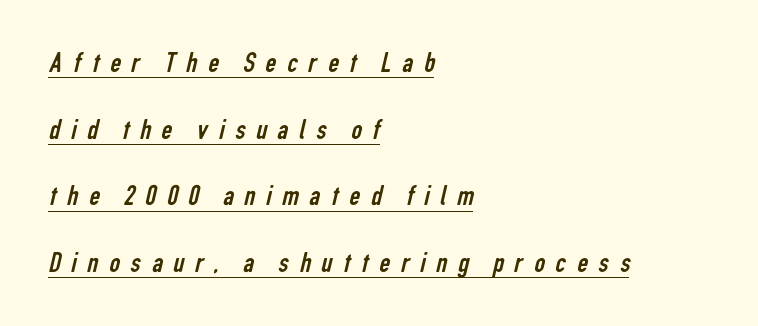
Q: Is the text bold? A: No.
Q: Is the typeface a serif or a sans-serif typeface? A: Sans-serif.
Q: Is the text underlined? A: Yes.
Q: How is the paragraph aligned? A: Left-aligned.
Q: Is the spacing between letters normal or unusually wide? A: Unusually wide.
Q: Is the spacing between lines tight, normal or loose? A: Loose.
Q: Width (condensed, normal, or wide)? A: Condensed.
Q: Stroke contrast? A: Low.
Q: x-height? A: Medium.
Q: Monospaced? A: No.
